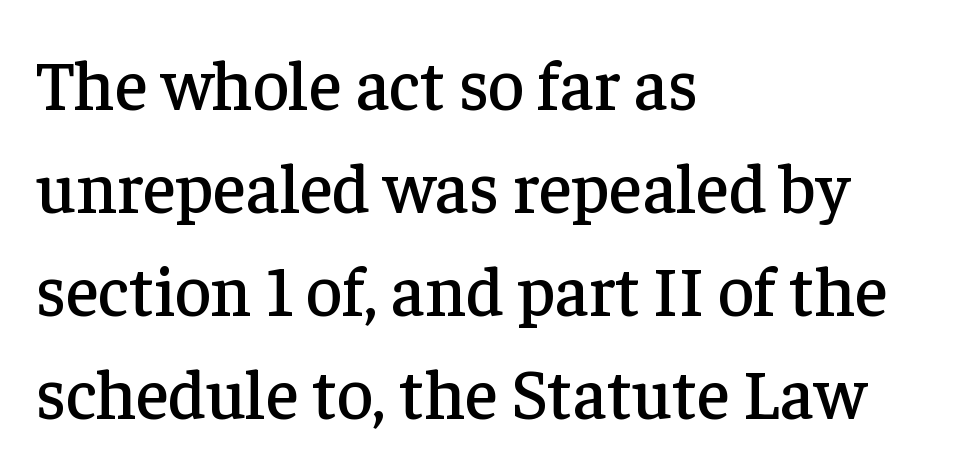
{"serif": "yes", "italic": "no", "width": "normal", "stroke_contrast": "low", "x_height": "medium", "monospaced": "no", "underline": "no", "align": "left", "line_spacing": "normal", "line_spacing_ratio": 1.47, "letter_spacing": "normal", "letter_spacing_em": 0.0, "glyph_px": 70}
